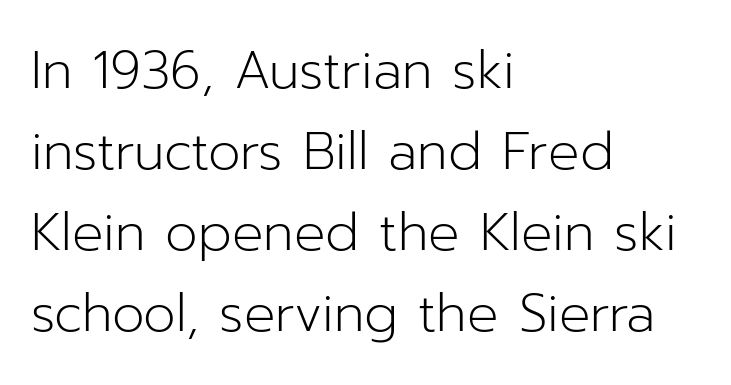
Q: Is the text bold? A: No.
Q: Is the text italic (slanted)? A: No, it is upright.
Q: Is the typeface a serif or a sans-serif typeface? A: Sans-serif.
Q: Is the text underlined? A: No.
Q: How is the paragraph aligned? A: Left-aligned.
Q: Is the spacing between letters normal or unusually wide? A: Normal.
Q: Is the spacing between lines tight, normal or loose? A: Normal.
Q: Width (condensed, normal, or wide)? A: Normal.
Q: Stroke contrast? A: Low.
Q: x-height? A: Medium.
Q: Monospaced? A: No.
